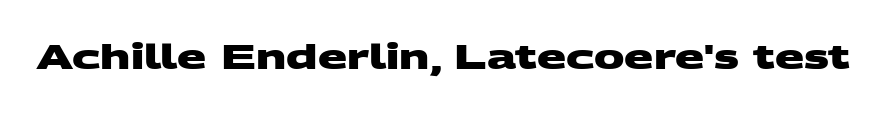
Q: Is the text bold? A: Yes.
Q: Is the typeface a serif or a sans-serif typeface? A: Sans-serif.
Q: Is the text underlined? A: No.
Q: Is the spacing between letters normal or unusually wide? A: Normal.
Q: Width (condensed, normal, or wide)? A: Wide.
Q: Stroke contrast? A: Medium.
Q: x-height? A: Large.
Q: Monospaced? A: No.
